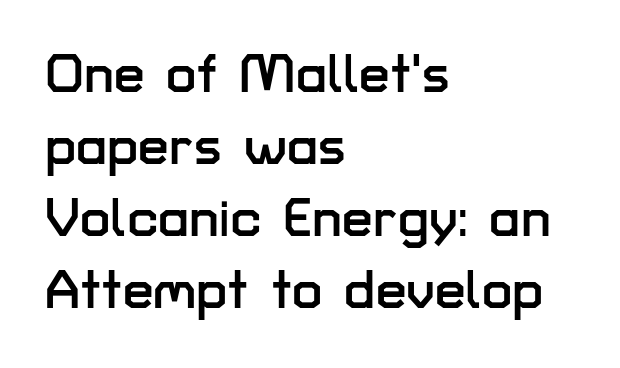
The image shows 55 px sans-serif type, upright; set left-aligned, normal line spacing (1.31x), normal letter spacing, not underlined; low stroke contrast and a medium x-height.
